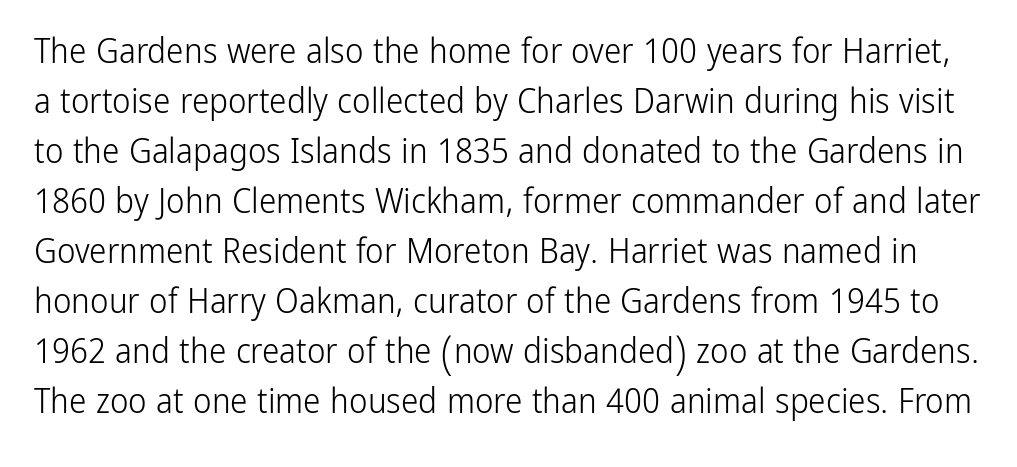
The image shows 35 px light, condensed sans-serif type, upright; set normal line spacing (1.43x), normal letter spacing, not underlined; low stroke contrast and a medium x-height.
